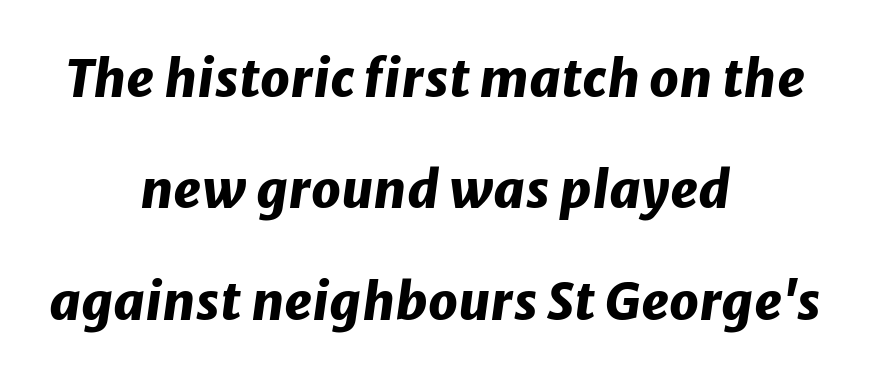
Heavy-handed strokes throughout: this text is bold. A typesetter would call this proportional, since set widths differ per character. This sample uses plain, unmodified letter spacing. One-word summary of the alignment: center. The passage shown leans; its letterforms are oblique.
